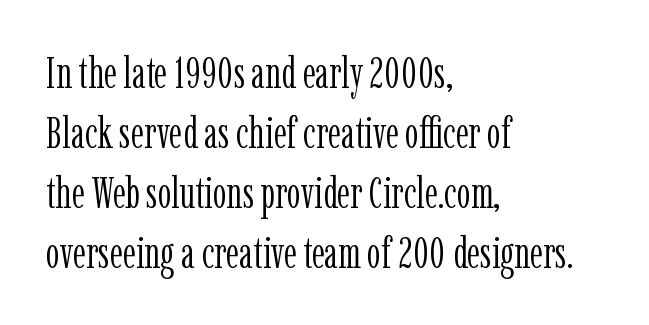
The image shows 44 px light, condensed serif type, upright; set left-aligned, normal line spacing (1.36x), normal letter spacing, not underlined; low stroke contrast and a medium x-height.
